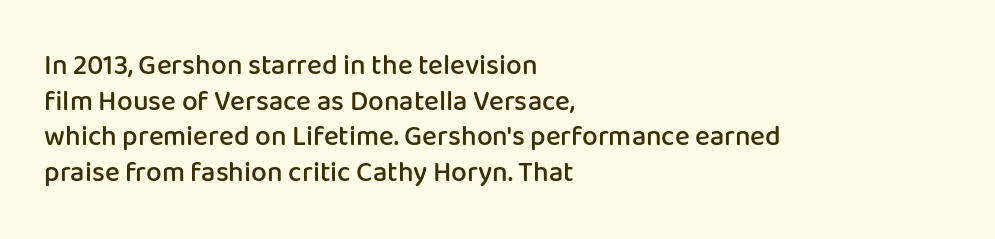
{"serif": "no", "italic": "no", "bold": "semi", "weight": "semibold", "width": "normal", "stroke_contrast": "low", "x_height": "medium", "monospaced": "no", "underline": "no", "align": "left", "line_spacing": "normal", "line_spacing_ratio": 1.27, "letter_spacing": "normal", "letter_spacing_em": 0.0, "glyph_px": 28}
